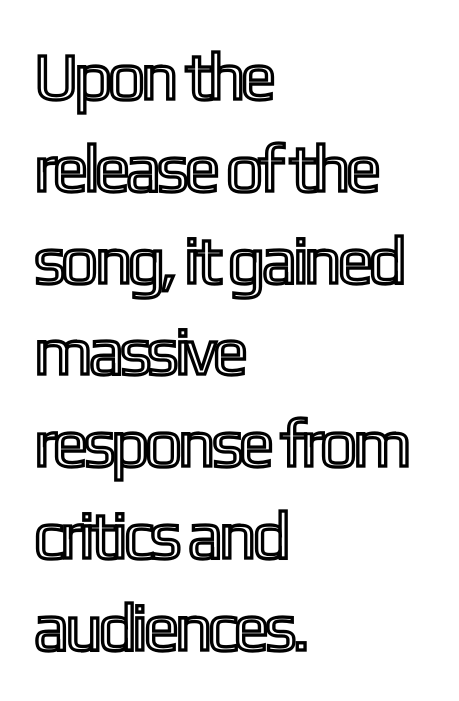
The rag falls on the right side of this text block. Vertically, the passage feels balanced, rows spaced as you'd expect. The letterforms sit shoulder to shoulder at normal distance. The passage shown is typed in a proportional face where columns would drift. Clear beneath every line of the passage. The axis of the letterforms is exactly vertical.
